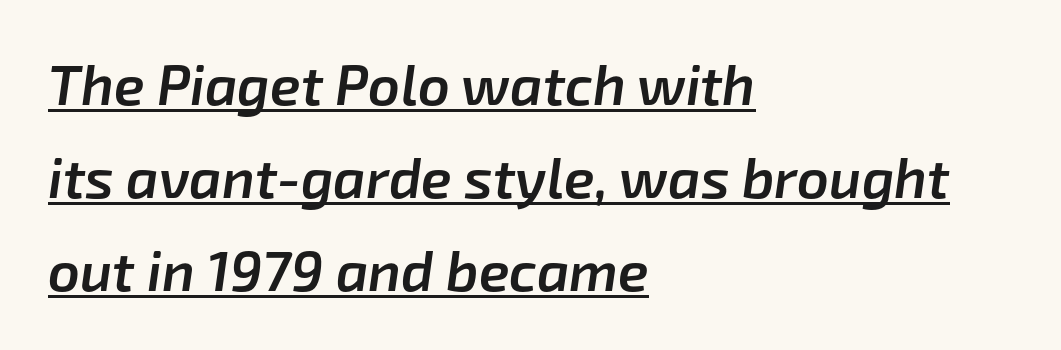
Q: Is the text bold? A: Semi-bold.
Q: Is the text italic (slanted)? A: Yes, it leans right by about 8 degrees.
Q: Is the text underlined? A: Yes.
Q: How is the paragraph aligned? A: Left-aligned.
Q: Is the spacing between letters normal or unusually wide? A: Normal.
Q: Is the spacing between lines tight, normal or loose? A: Normal.
Q: Width (condensed, normal, or wide)? A: Normal.
Q: Stroke contrast? A: Low.
Q: x-height? A: Medium.
Q: Monospaced? A: No.
